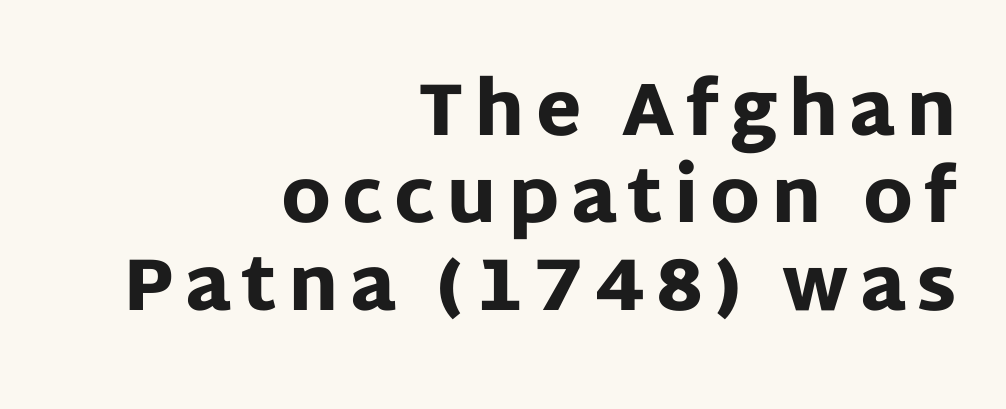
{"serif": "no", "italic": "no", "bold": "yes", "weight": "heavy", "width": "normal", "stroke_contrast": "low", "x_height": "large", "monospaced": "no", "underline": "no", "align": "right", "line_spacing_ratio": 1.18, "glyph_px": 74}
